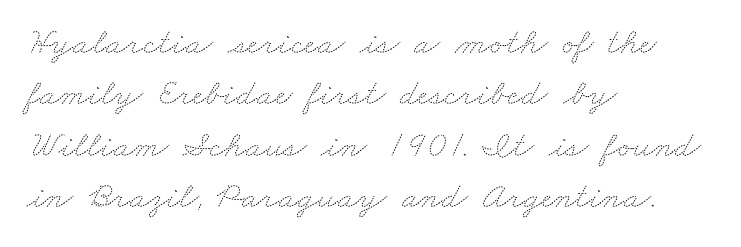
{"bold": "no", "weight": "thin", "width": "wide", "stroke_contrast": "medium", "x_height": "small", "monospaced": "no", "underline": "no", "align": "left", "line_spacing": "normal", "line_spacing_ratio": 1.39, "letter_spacing": "normal", "letter_spacing_em": 0.0, "glyph_px": 37}
